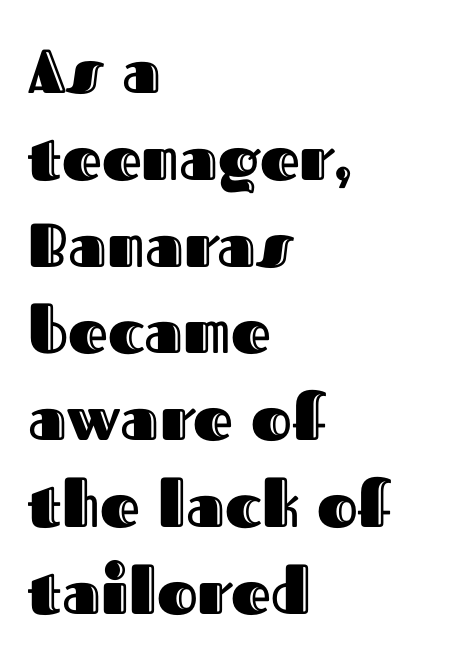
{"italic": "no", "width": "normal", "x_height": "medium", "monospaced": "no", "underline": "no", "align": "left", "line_spacing": "normal", "line_spacing_ratio": 1.4, "letter_spacing": "normal", "letter_spacing_em": 0.0, "glyph_px": 62}
